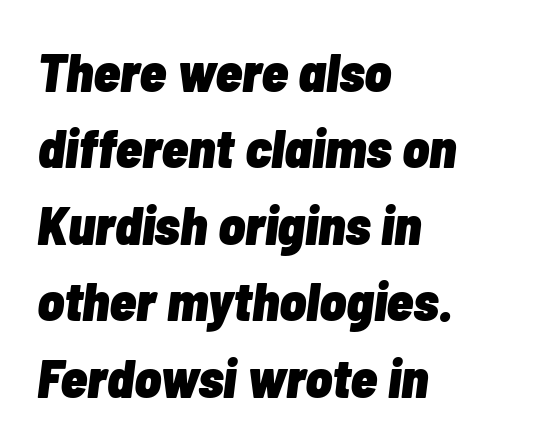
The letters are bold, with thick, heavy strokes. The designer left line spacing at the default. What stands out about the letter spacing? Nothing — it is the standard amount. Underlining? Definitely not there.
